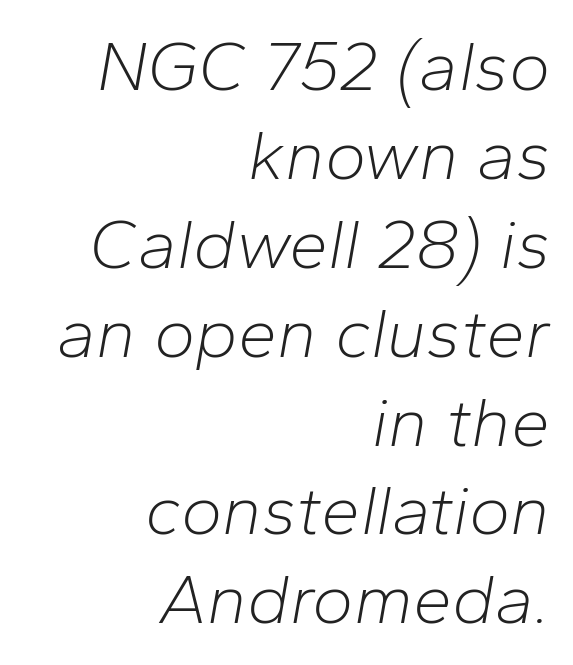
Does the lettering tilt? It does — this is italic. No letter is thick-stroked: the sample isn't bold. The rows are spaced the way most documents space them. Glance below the letters and you will spot only blank space.
